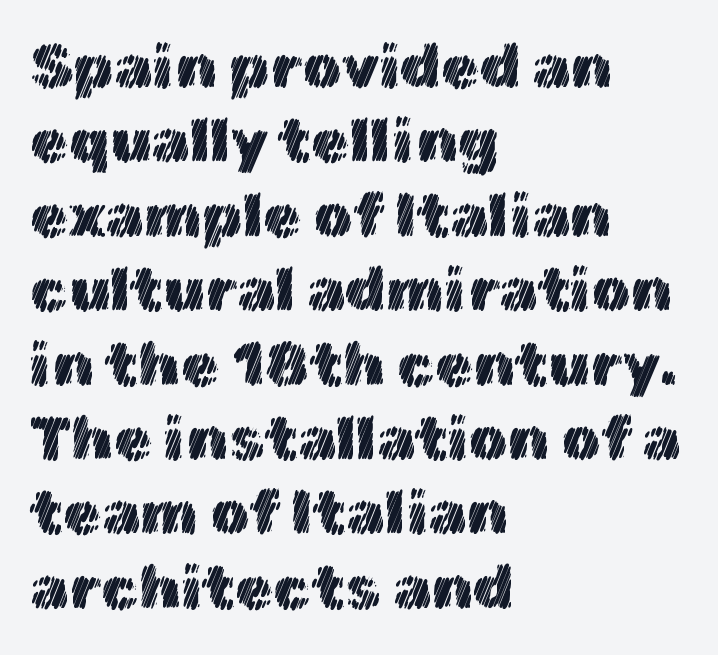
{"italic": "no", "width": "normal", "x_height": "medium", "monospaced": "no", "underline": "no", "align": "left", "line_spacing_ratio": 1.2, "letter_spacing": "normal", "letter_spacing_em": 0.0, "glyph_px": 62}
